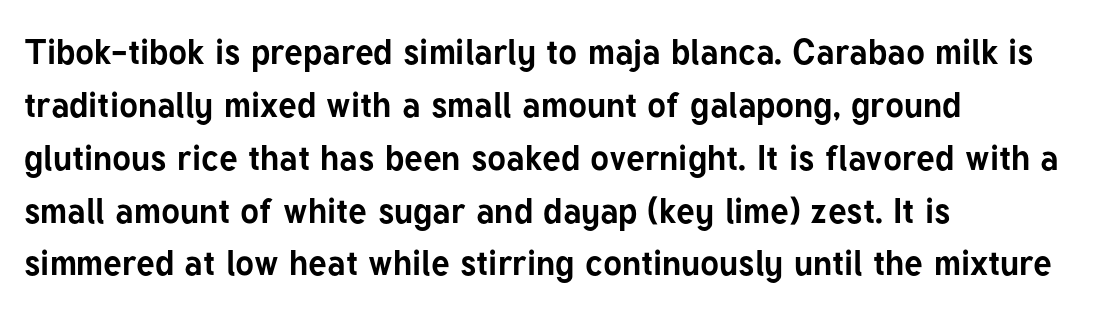
{"serif": "no", "italic": "no", "bold": "yes", "weight": "bold", "width": "normal", "stroke_contrast": "low", "x_height": "medium", "monospaced": "no", "underline": "no", "align": "left", "line_spacing": "normal", "line_spacing_ratio": 1.51, "letter_spacing": "normal", "letter_spacing_em": 0.0, "glyph_px": 35}
